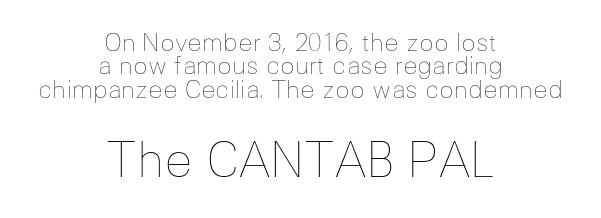
Q: Is the text bold? A: No.
Q: Is the text italic (slanted)? A: No, it is upright.
Q: Is the text underlined? A: No.
Q: How is the paragraph aligned? A: Centered.
Q: Is the spacing between letters normal or unusually wide? A: Normal.
Q: Is the spacing between lines tight, normal or loose? A: Tight.
Q: Which block of text is set in a larger size, the first (top) or the second (bottom)? A: The second (bottom) one.
Q: Width (condensed, normal, or wide)? A: Normal.
Q: Stroke contrast? A: Low.
Q: x-height? A: Medium.
Q: Monospaced? A: No.
